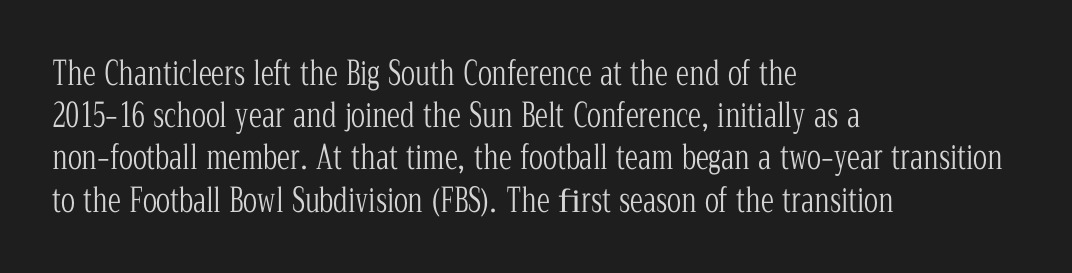
Q: Is the text bold? A: No.
Q: Is the text italic (slanted)? A: No, it is upright.
Q: Is the typeface a serif or a sans-serif typeface? A: Serif.
Q: Is the text underlined? A: No.
Q: How is the paragraph aligned? A: Left-aligned.
Q: Is the spacing between letters normal or unusually wide? A: Normal.
Q: Is the spacing between lines tight, normal or loose? A: Normal.
Q: Width (condensed, normal, or wide)? A: Condensed.
Q: Stroke contrast? A: Low.
Q: x-height? A: Medium.
Q: Monospaced? A: No.
